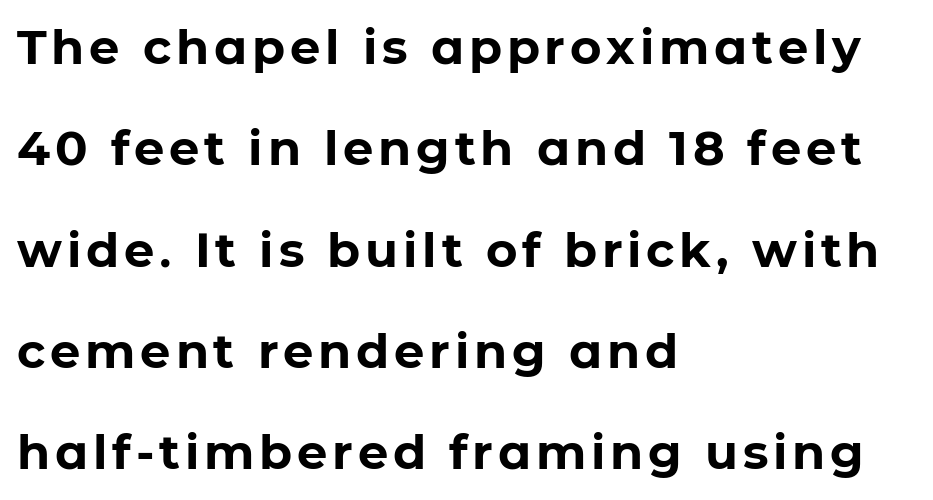
The image shows 48 px bold sans-serif type, upright; set left-aligned, loose line spacing (2.11x), not underlined; low stroke contrast and a medium x-height.
